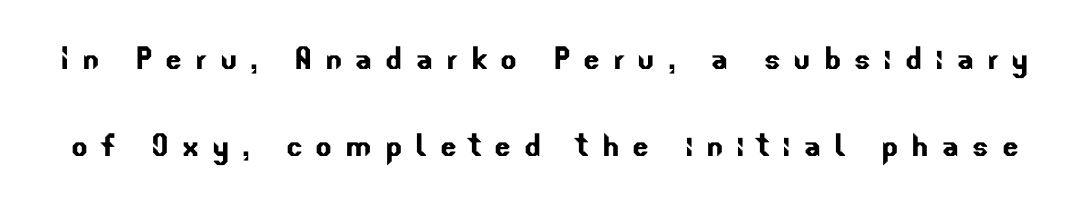
The space directly below the letters is spotless. Is this a fixed-width face? No — the glyphs have proportional, varying widths. Vertically, the passage feels expansive, rows floating well apart. The font family rendered here belongs to the sans-serif group. This rendering widens character spacing well past its baseline value.
